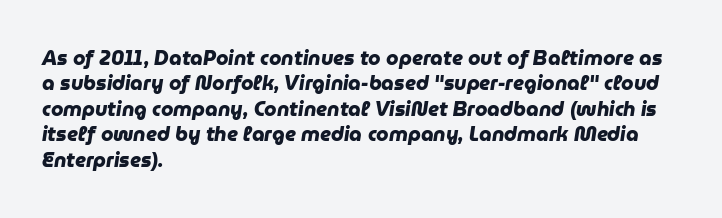
Q: Is the text bold? A: Yes.
Q: Is the text underlined? A: No.
Q: How is the paragraph aligned? A: Left-aligned.
Q: Is the spacing between letters normal or unusually wide? A: Normal.
Q: Is the spacing between lines tight, normal or loose? A: Normal.
